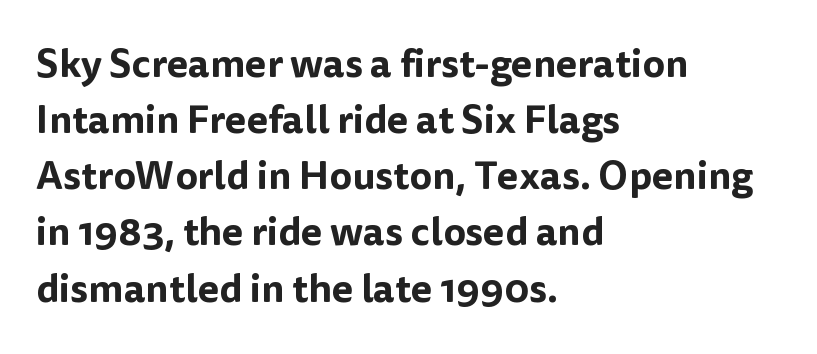
The image shows 39 px sans-serif type, upright; set left-aligned, normal line spacing (1.44x), normal letter spacing, not underlined; low stroke contrast and a medium x-height.
